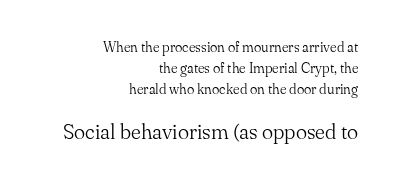
{"italic": "no", "bold": "no", "underline": "no", "align": "right", "line_spacing": "normal", "line_spacing_ratio": 1.5, "letter_spacing": "normal", "letter_spacing_em": 0.0, "larger_block": "second", "size_ratio": 1.5, "glyph_px": 21}
